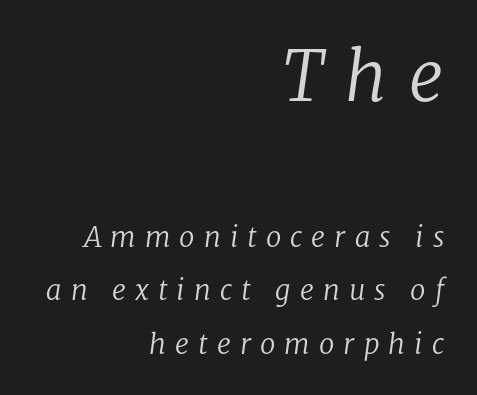
{"serif": "yes", "italic": "yes", "lean": "right", "slant_degrees": 8, "bold": "no", "weight": "regular", "width": "normal", "stroke_contrast": "low", "x_height": "medium", "monospaced": "no", "underline": "no", "align": "right", "line_spacing": "loose", "line_spacing_ratio": 1.9, "letter_spacing": "wide", "letter_spacing_em": 0.32, "larger_block": "first", "size_ratio": 2.46, "glyph_px": 69}
